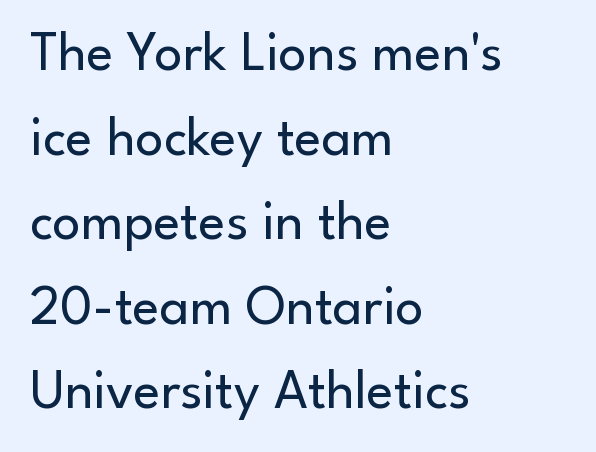
The image shows 56 px regular-weight sans-serif type, upright; set left-aligned, normal line spacing (1.51x), normal letter spacing, not underlined; low stroke contrast and a small x-height.
